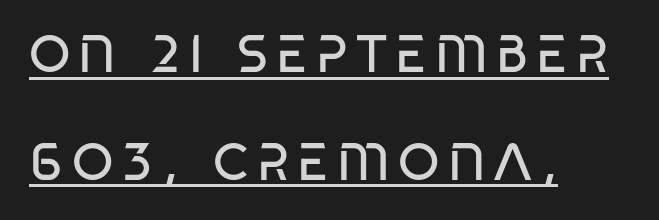
The image shows 53 px regular-weight, condensed sans-serif type; set left-aligned, loose line spacing (2.03x), underlined; low stroke contrast and a large x-height.
